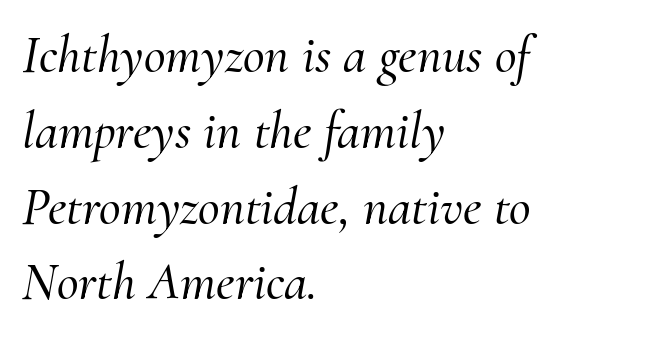
The line texture is even and compact thanks to regular tracking. Slanted lettering throughout. Old-style or modern, the face here clearly has serifs. Alignment: flush left. A typesetter would call this proportional, since set widths differ per character. A clean baseline with only descenders dipping below it.
